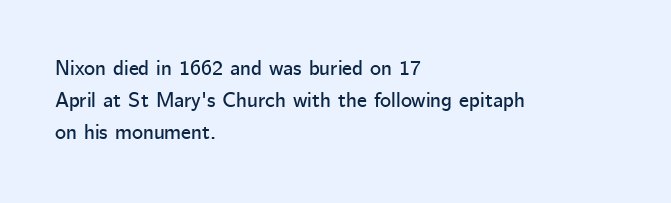
{"italic": "no", "underline": "no", "align": "left", "line_spacing": "normal", "line_spacing_ratio": 1.53, "letter_spacing": "normal", "letter_spacing_em": 0.0, "glyph_px": 21}
